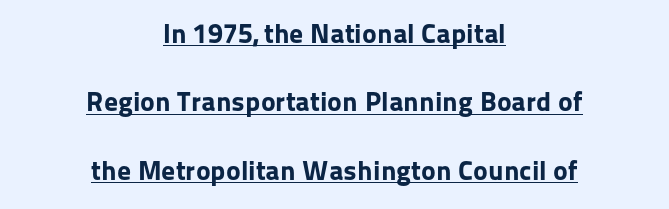
Q: Is the text bold? A: Yes.
Q: Is the text italic (slanted)? A: No, it is upright.
Q: Is the typeface a serif or a sans-serif typeface? A: Sans-serif.
Q: Is the text underlined? A: Yes.
Q: How is the paragraph aligned? A: Centered.
Q: Is the spacing between letters normal or unusually wide? A: Normal.
Q: Is the spacing between lines tight, normal or loose? A: Loose.
Q: Width (condensed, normal, or wide)? A: Normal.
Q: Stroke contrast? A: Low.
Q: x-height? A: Medium.
Q: Monospaced? A: No.
